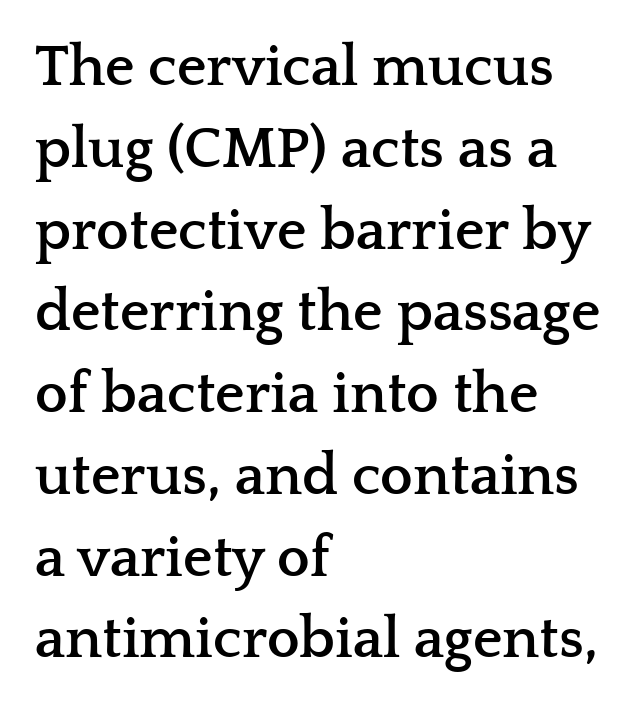
{"serif": "yes", "italic": "no", "bold": "yes", "weight": "semibold", "width": "wide", "stroke_contrast": "low", "x_height": "medium", "monospaced": "no", "underline": "no", "align": "left", "line_spacing": "normal", "line_spacing_ratio": 1.41, "letter_spacing": "normal", "letter_spacing_em": 0.0, "glyph_px": 58}
